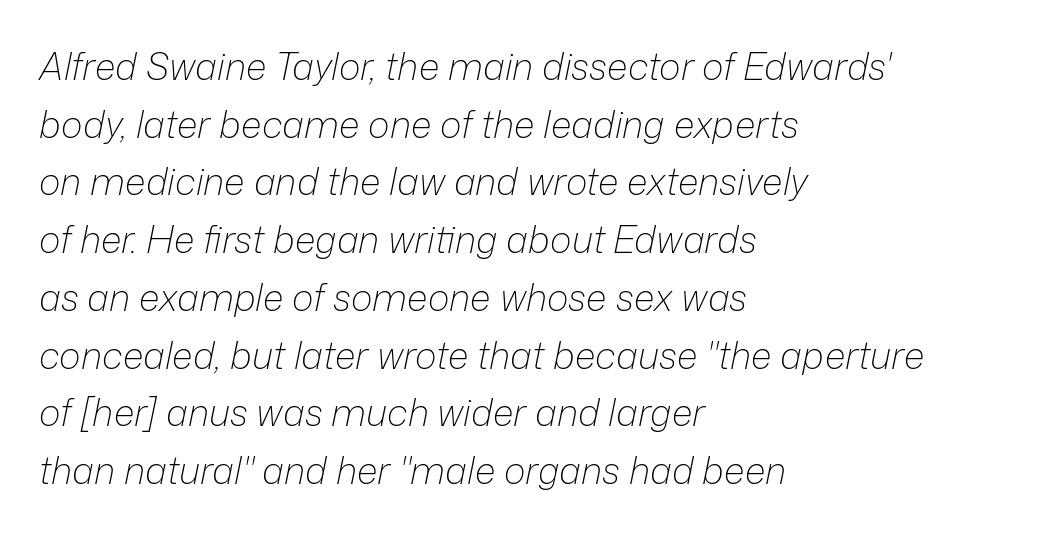
{"italic": "yes", "lean": "right", "slant_degrees": 12, "bold": "no", "weight": "light", "width": "normal", "stroke_contrast": "low", "x_height": "medium", "monospaced": "no", "underline": "no", "align": "left", "line_spacing": "normal", "line_spacing_ratio": 1.56, "letter_spacing": "normal", "letter_spacing_em": 0.0, "glyph_px": 37}
